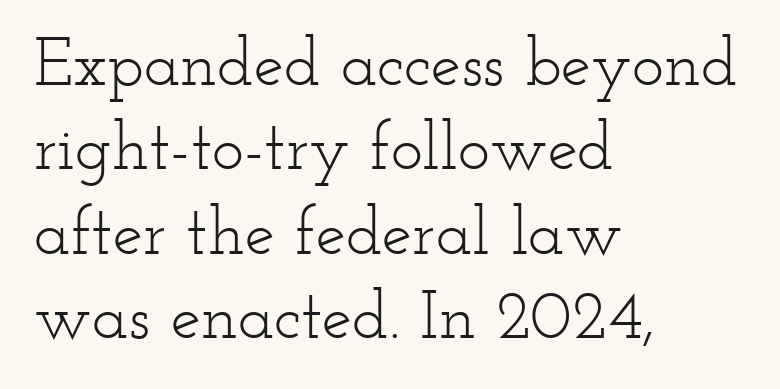
The axis of the letterforms is exactly vertical. A serif font was chosen for this passage. These lines are rendered in a variable-pitch font. Weight: not bold — regular or lighter. The zone under the glyphs is completely vacant. In CSS terms this would be text-align: left.
